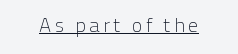
Q: Is the text bold? A: No.
Q: Is the text italic (slanted)? A: No, it is upright.
Q: Is the text underlined? A: Yes.
